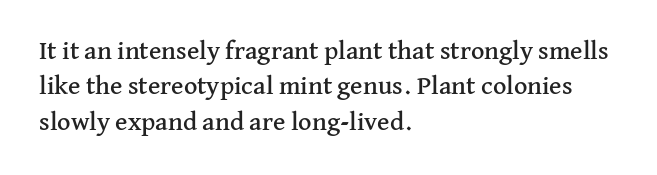
Q: Is the text italic (slanted)? A: No, it is upright.
Q: Is the text underlined? A: No.
Q: How is the paragraph aligned? A: Left-aligned.
Q: Is the spacing between letters normal or unusually wide? A: Normal.
Q: Is the spacing between lines tight, normal or loose? A: Normal.
